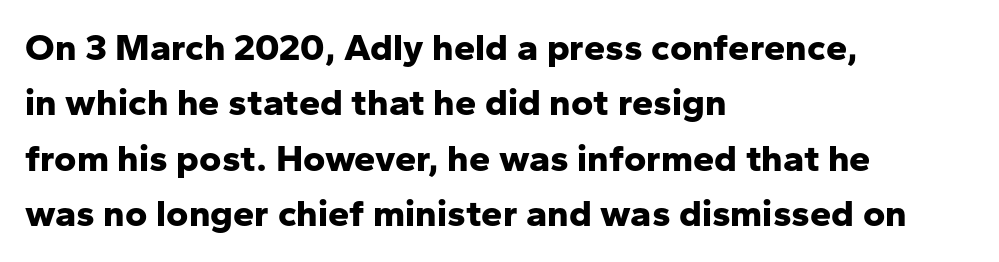
Q: Is the text bold? A: Yes.
Q: Is the text italic (slanted)? A: No, it is upright.
Q: Is the typeface a serif or a sans-serif typeface? A: Sans-serif.
Q: Is the text underlined? A: No.
Q: How is the paragraph aligned? A: Left-aligned.
Q: Is the spacing between letters normal or unusually wide? A: Normal.
Q: Is the spacing between lines tight, normal or loose? A: Normal.
Q: Width (condensed, normal, or wide)? A: Normal.
Q: Stroke contrast? A: Low.
Q: x-height? A: Medium.
Q: Monospaced? A: No.
